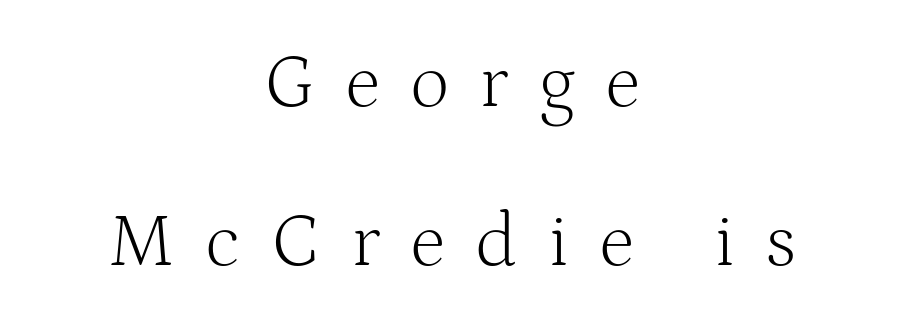
Q: Is the text bold? A: No.
Q: Is the text italic (slanted)? A: No, it is upright.
Q: Is the typeface a serif or a sans-serif typeface? A: Serif.
Q: Is the text underlined? A: No.
Q: How is the paragraph aligned? A: Centered.
Q: Is the spacing between letters normal or unusually wide? A: Unusually wide.
Q: Is the spacing between lines tight, normal or loose? A: Loose.
Q: Width (condensed, normal, or wide)? A: Normal.
Q: Stroke contrast? A: Medium.
Q: x-height? A: Medium.
Q: Monospaced? A: No.
